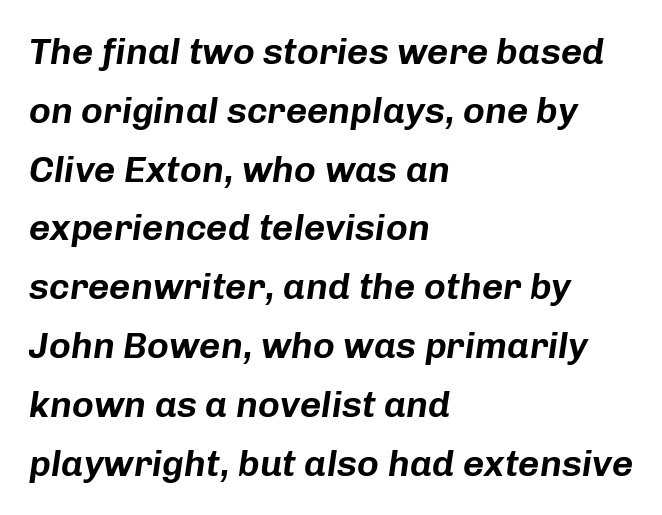
Q: Is the text italic (slanted)? A: Yes, it leans right by about 8 degrees.
Q: Is the text underlined? A: No.
Q: How is the paragraph aligned? A: Left-aligned.
Q: Is the spacing between letters normal or unusually wide? A: Normal.
Q: Is the spacing between lines tight, normal or loose? A: Normal.
Q: Width (condensed, normal, or wide)? A: Normal.
Q: Stroke contrast? A: Low.
Q: x-height? A: Medium.
Q: Monospaced? A: No.
